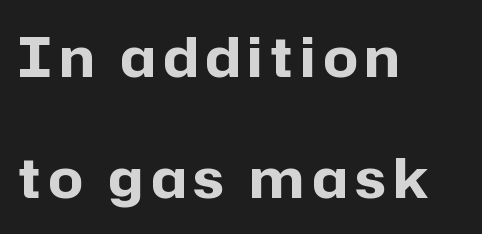
Reading down the column, the eye jumps a long way to each next line. Set as a true bold cut, around the 700 mark. Does the type have serifs? No, each stem ends abruptly. Proportional: the letters do not fall into vertical columns. Left-aligned paragraph, ragged on the right.
